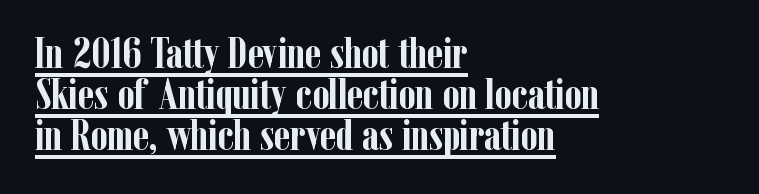
Q: Is the text bold? A: Yes.
Q: Is the text italic (slanted)? A: No, it is upright.
Q: Is the typeface a serif or a sans-serif typeface? A: Serif.
Q: Is the text underlined? A: Yes.
Q: How is the paragraph aligned? A: Left-aligned.
Q: Is the spacing between letters normal or unusually wide? A: Normal.
Q: Is the spacing between lines tight, normal or loose? A: Tight.
Q: Width (condensed, normal, or wide)? A: Condensed.
Q: Stroke contrast? A: Low.
Q: x-height? A: Medium.
Q: Monospaced? A: No.
